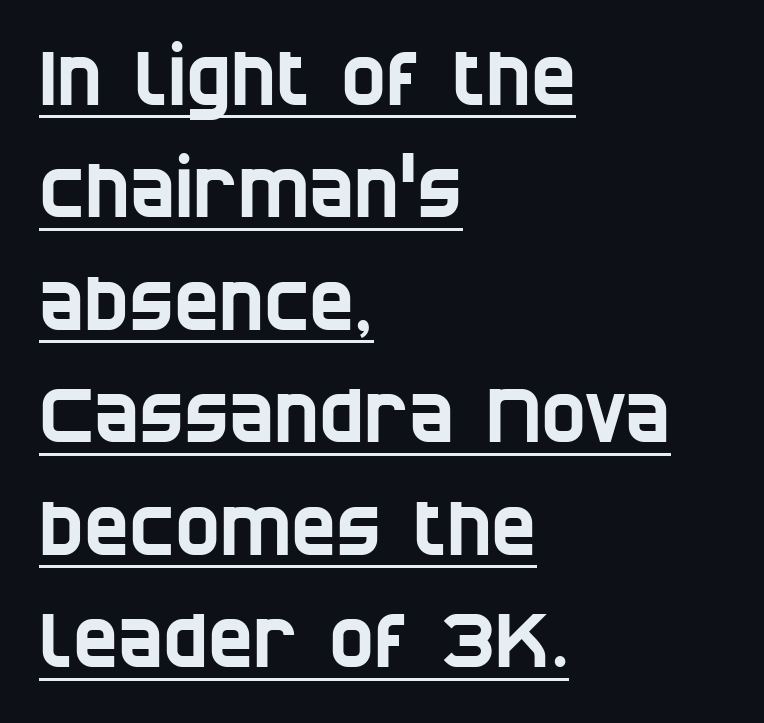
This sample has the flowing, uneven cadence of proportional lettering. A student would call this left alignment; a typographer would say flush left, rag right. Classification — sans serif. The lettering is marked with a stroke running underneath it.
